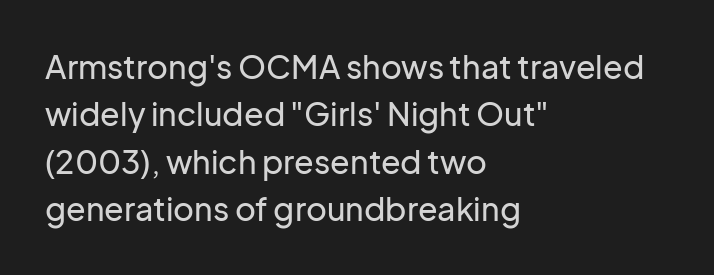
Horizontal alignment here is leftward, the default for most running prose. You could not count columns in this text — the font is proportionally spaced. Descender tails drop into unmarked territory. The letterforms sit shoulder to shoulder at normal distance.
